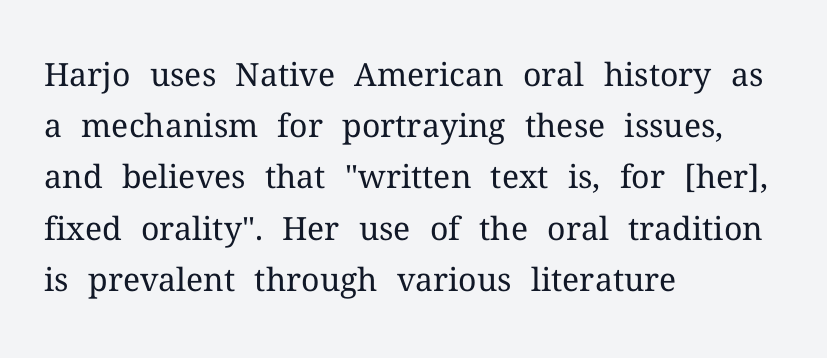
{"serif": "yes", "italic": "no", "bold": "no", "weight": "regular", "width": "normal", "stroke_contrast": "medium", "x_height": "medium", "monospaced": "no", "underline": "no", "align": "left", "line_spacing": "normal", "line_spacing_ratio": 1.6, "letter_spacing": "normal", "letter_spacing_em": 0.0, "glyph_px": 32}
